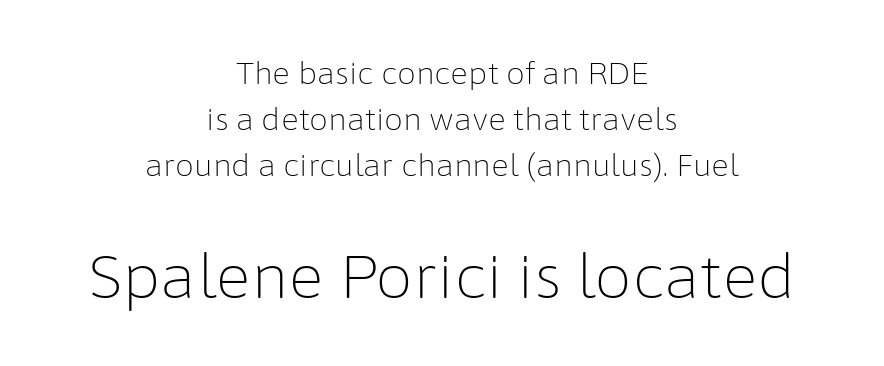
The image shows 60 px light sans-serif type, upright; set centered, normal line spacing (1.53x), normal letter spacing, not underlined; the second (bottom) block is 2.0x larger; low stroke contrast and a medium x-height.
